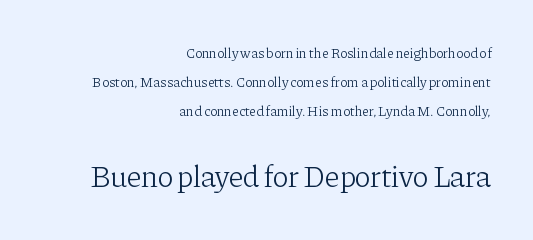
The image shows 30 px light serif type, upright; set right-aligned, loose line spacing (2.08x), normal letter spacing, not underlined; the second (bottom) block is 2.14x larger; low stroke contrast and a medium x-height.
